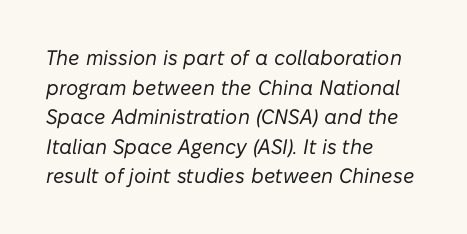
Yep, that's italic — everything's leaning. The paragraph has a hard left edge and a soft right edge. In terms of letterspacing, this is plain default setting. The face looks like a standard text weight, possibly lighter. The space beneath each line is pristine and unruled.
